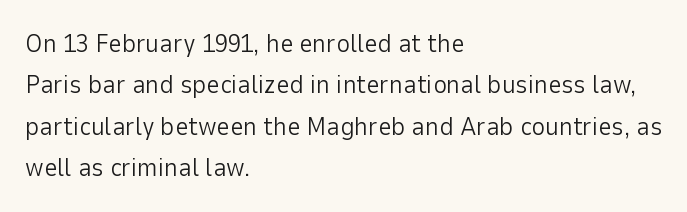
The image shows 26 px text type, upright; set left-aligned, normal line spacing (1.59x), normal letter spacing, not underlined.
